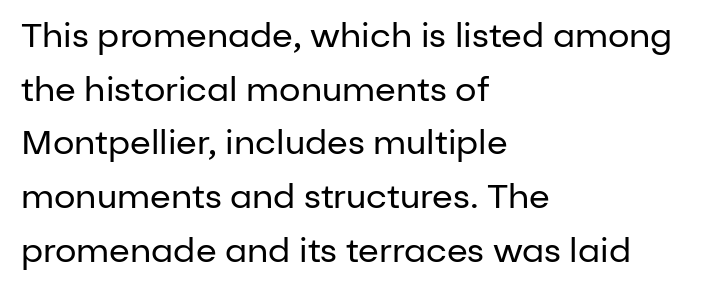
The image shows 34 px regular-weight sans-serif type, upright; set left-aligned, normal line spacing (1.58x), normal letter spacing, not underlined; low stroke contrast and a medium x-height.
